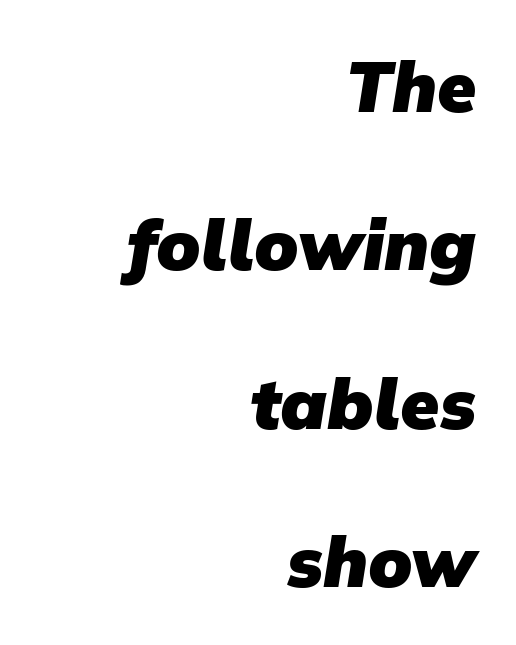
The image shows 71 px heavy sans-serif type; set right-aligned, loose line spacing (2.23x), normal letter spacing, not underlined; low stroke contrast and a medium x-height.
